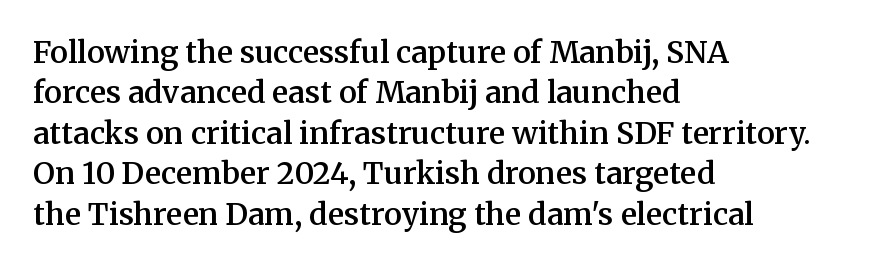
{"serif": "yes", "italic": "no", "bold": "semi", "weight": "semibold", "width": "normal", "stroke_contrast": "medium", "x_height": "medium", "monospaced": "no", "underline": "no", "align": "left", "line_spacing": "normal", "line_spacing_ratio": 1.35, "letter_spacing": "normal", "letter_spacing_em": 0.0, "glyph_px": 30}
